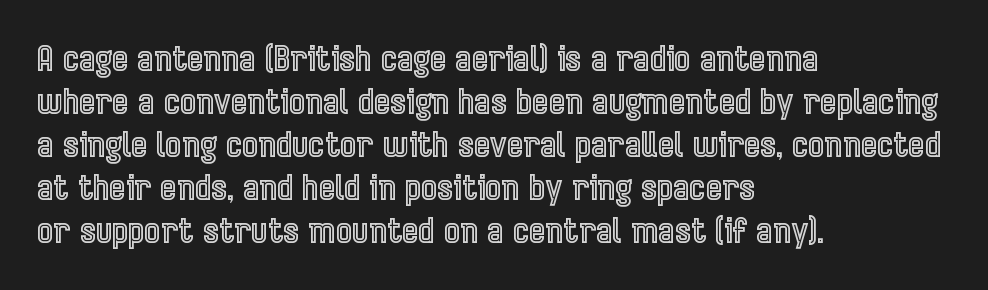
Q: Is the text italic (slanted)? A: No, it is upright.
Q: Is the text underlined? A: No.
Q: How is the paragraph aligned? A: Left-aligned.
Q: Is the spacing between letters normal or unusually wide? A: Normal.
Q: Width (condensed, normal, or wide)? A: Condensed.
Q: x-height? A: Medium.
Q: Monospaced? A: No.
